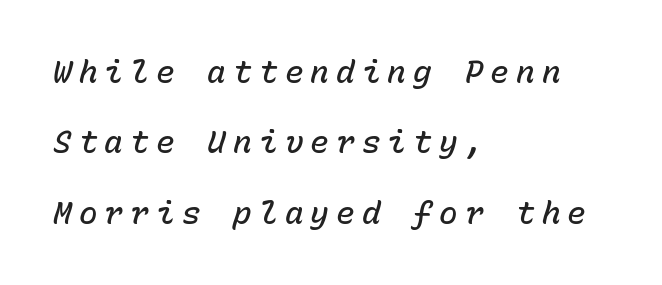
The lines are spread far apart with generous leading. Glance below the letters and you will spot only blank space. Semibold letterforms, between regular and bold. The whole block is typeset with a tilt. Loose tracking; the words dissolve into strings of separated letters. Looks like terminal output: every glyph gets an equal slot.
